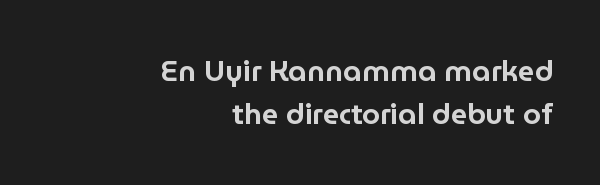
Horizontally, the lines are justified to the trailing edge only. Font category for this specimen: sans-serif. Clear beneath every line of the passage. The rendering uses natural spacing where letterforms have individual widths. The letterforms sit shoulder to shoulder at normal distance. Tall strokes in this sample are plumb rather than angled.
